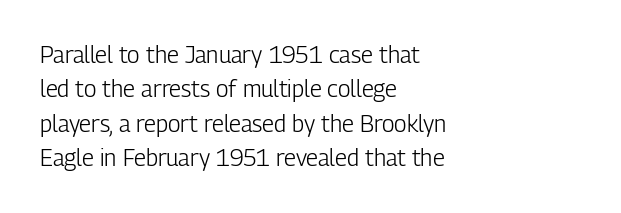
Q: Is the text bold? A: No.
Q: Is the text italic (slanted)? A: No, it is upright.
Q: Is the text underlined? A: No.
Q: How is the paragraph aligned? A: Left-aligned.
Q: Is the spacing between letters normal or unusually wide? A: Normal.
Q: Is the spacing between lines tight, normal or loose? A: Normal.
